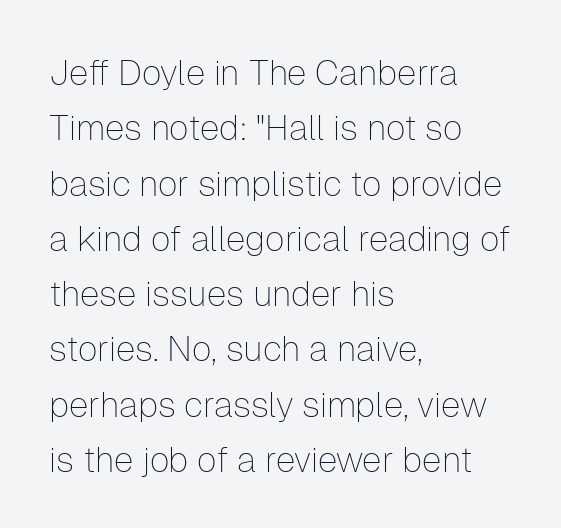
The typeface has the unassuming heft of standard copy or less. Notice how descenders clear the ascenders below comfortably — that's standard leading. Honestly, the letter spacing is just normal — you wouldn't notice it. The lines are quadded left. Designer's note — italics off, roman on.
